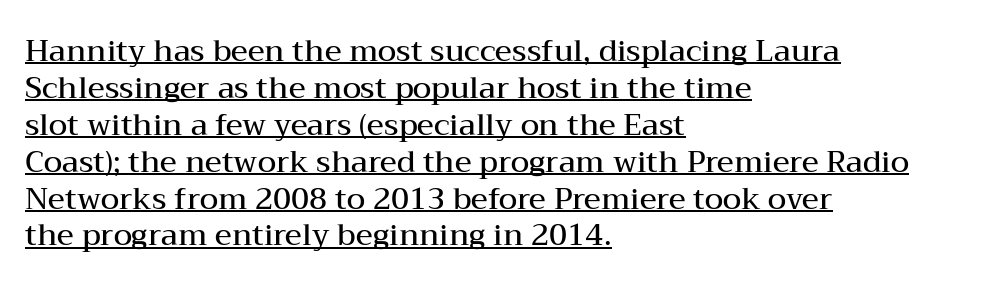
{"serif": "yes", "italic": "no", "bold": "semi", "weight": "semibold", "width": "wide", "stroke_contrast": "medium", "x_height": "medium", "monospaced": "no", "underline": "yes", "align": "left", "line_spacing_ratio": 1.23, "letter_spacing": "normal", "letter_spacing_em": 0.0, "glyph_px": 30}
